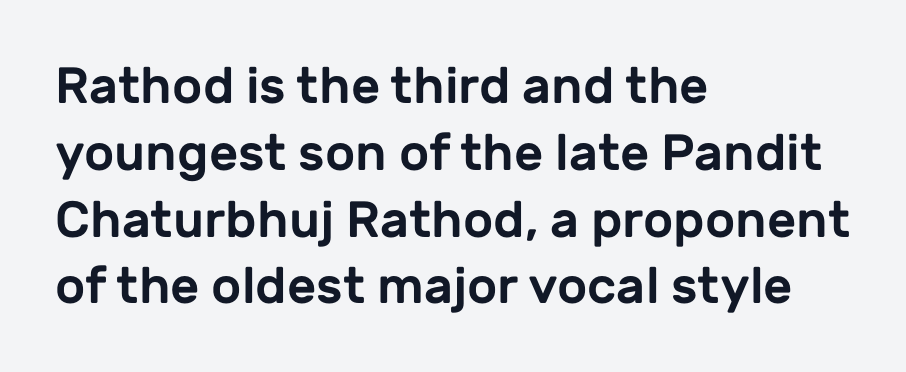
The image shows 51 px sans-serif type, upright; set left-aligned, normal line spacing (1.31x), normal letter spacing, not underlined; low stroke contrast and a medium x-height.
